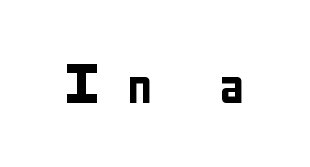
The passage shown has open, widely tracked lettering throughout. The characters display no serif detailing; their extremities are plain. The words here are not underlined. The letters stand upright; this is a roman face. You could not count columns in this text — the font is proportionally spaced.
